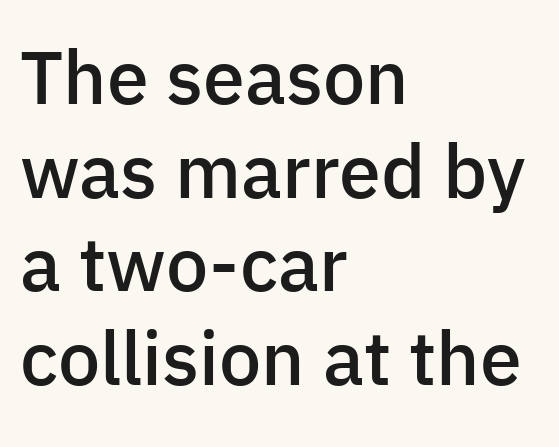
{"serif": "no", "italic": "no", "bold": "semi", "weight": "semibold", "width": "normal", "stroke_contrast": "low", "x_height": "medium", "monospaced": "no", "underline": "no", "align": "left", "line_spacing": "normal", "line_spacing_ratio": 1.25, "letter_spacing": "normal", "letter_spacing_em": 0.0, "glyph_px": 75}
